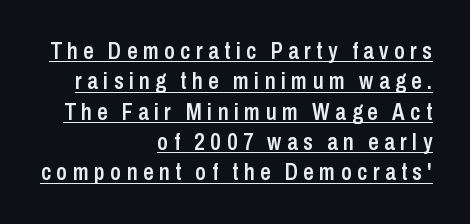
Interline gaps are of average width in this sample. Each line of the rendering has a horizontal stroke beneath the glyphs. The tracking jumps out immediately: characters are airy and widely separated. This is the regular roman posture of the typeface. These lines stack with their right ends in a neat column. The glyphs have the mass of a demibold cut, below bold.
